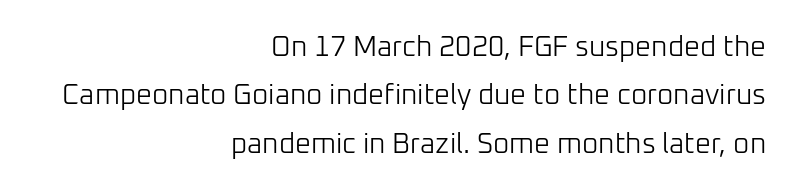
{"serif": "no", "italic": "no", "bold": "no", "weight": "light", "width": "normal", "stroke_contrast": "low", "x_height": "medium", "monospaced": "no", "underline": "no", "align": "right", "line_spacing_ratio": 1.73, "letter_spacing": "normal", "letter_spacing_em": 0.0, "glyph_px": 28}
